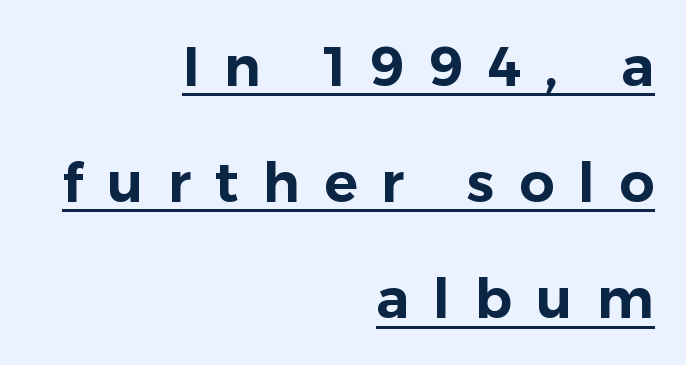
{"serif": "no", "italic": "no", "width": "normal", "stroke_contrast": "low", "x_height": "medium", "monospaced": "no", "underline": "yes", "align": "right", "line_spacing": "loose", "line_spacing_ratio": 2.11, "letter_spacing": "wide", "letter_spacing_em": 0.44, "glyph_px": 55}
